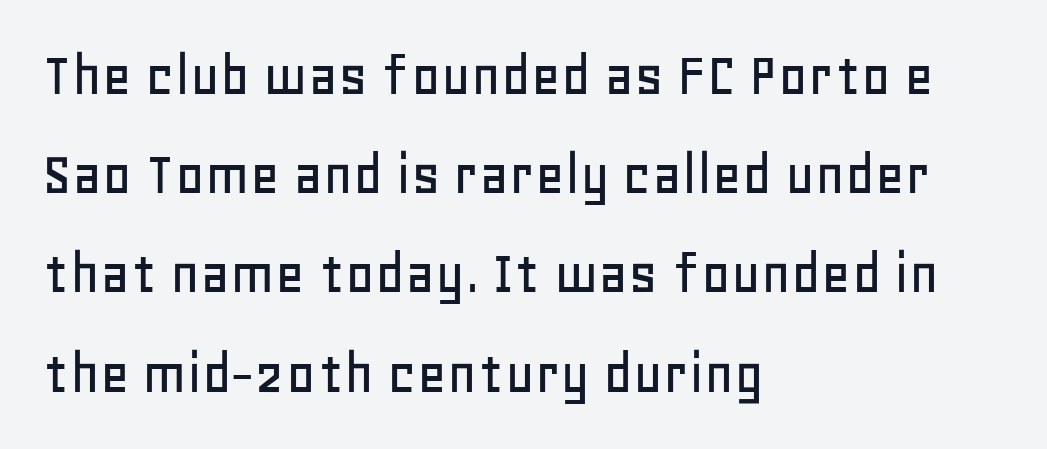
Q: Is the text italic (slanted)? A: No, it is upright.
Q: Is the typeface a serif or a sans-serif typeface? A: Sans-serif.
Q: Is the text underlined? A: No.
Q: How is the paragraph aligned? A: Left-aligned.
Q: Is the spacing between letters normal or unusually wide? A: Normal.
Q: Is the spacing between lines tight, normal or loose? A: Normal.
Q: Width (condensed, normal, or wide)? A: Normal.
Q: Stroke contrast? A: Low.
Q: x-height? A: Large.
Q: Monospaced? A: No.
